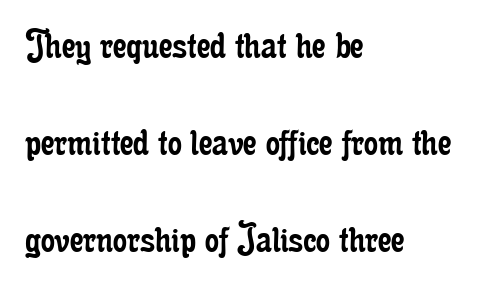
Letterform terminals end in serifs throughout the passage. This sample uses plain, unmodified letter spacing. Students, observe: this is what heavily led, spacious text looks like. Nobody drew a line under any word here.
